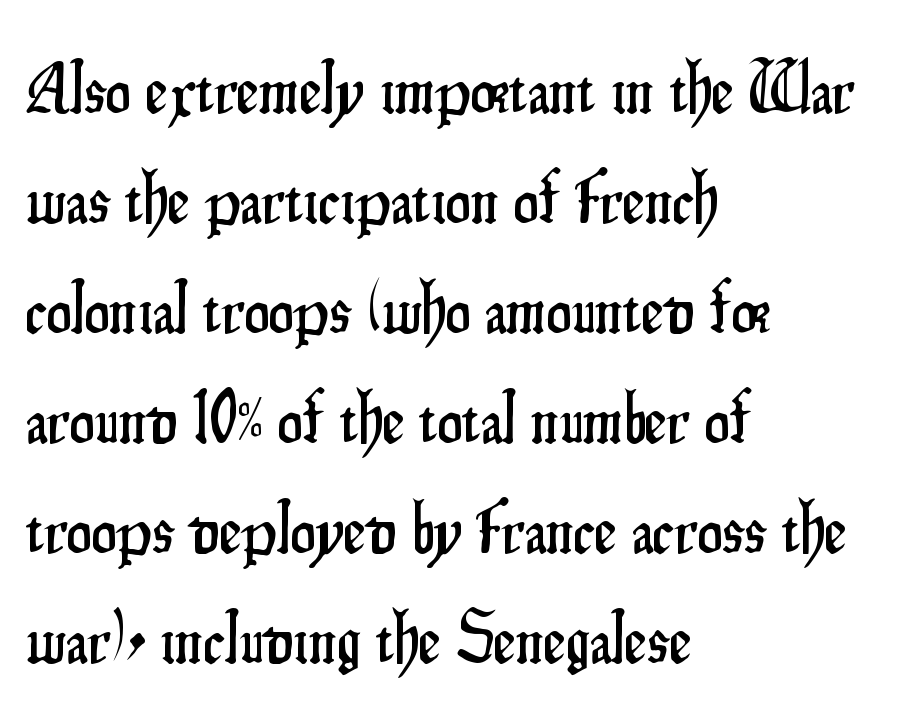
Q: Is the text italic (slanted)? A: No, it is upright.
Q: Is the typeface a serif or a sans-serif typeface? A: Sans-serif.
Q: Is the text underlined? A: No.
Q: How is the paragraph aligned? A: Left-aligned.
Q: Is the spacing between letters normal or unusually wide? A: Normal.
Q: Is the spacing between lines tight, normal or loose? A: Normal.
Q: Width (condensed, normal, or wide)? A: Condensed.
Q: Stroke contrast? A: Low.
Q: x-height? A: Small.
Q: Monospaced? A: No.
